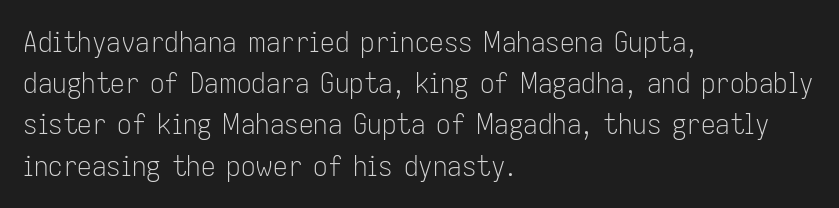
It's the straight-up-and-down kind of type. This sample has the flowing, uneven cadence of proportional lettering. The rendering keeps characters at their native spacing. To sum up the face: it is a sans, with no serifs.
